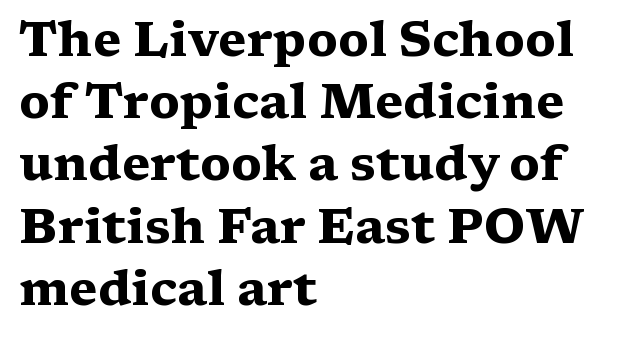
{"serif": "yes", "italic": "no", "bold": "yes", "weight": "heavy", "width": "wide", "stroke_contrast": "medium", "x_height": "medium", "monospaced": "no", "underline": "no", "align": "left", "line_spacing": "normal", "line_spacing_ratio": 1.27, "letter_spacing": "normal", "letter_spacing_em": 0.0, "glyph_px": 49}
